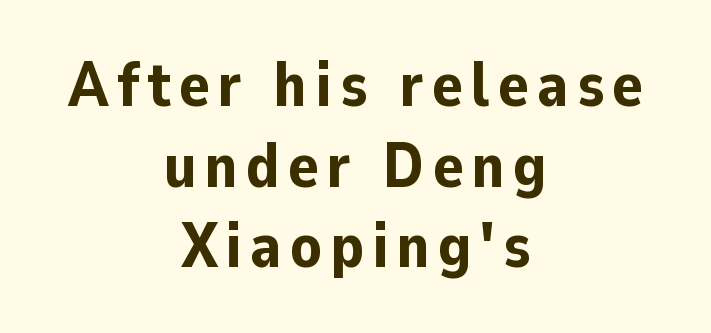
The image shows 63 px bold sans-serif type, upright; set centered, normal line spacing (1.28x), not underlined; low stroke contrast and a medium x-height.
